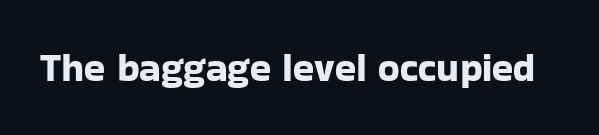
Q: Is the text italic (slanted)? A: No, it is upright.
Q: Is the typeface a serif or a sans-serif typeface? A: Sans-serif.
Q: Is the text underlined? A: No.
Q: Is the spacing between letters normal or unusually wide? A: Normal.
Q: Width (condensed, normal, or wide)? A: Normal.
Q: Stroke contrast? A: Low.
Q: x-height? A: Medium.
Q: Monospaced? A: No.
